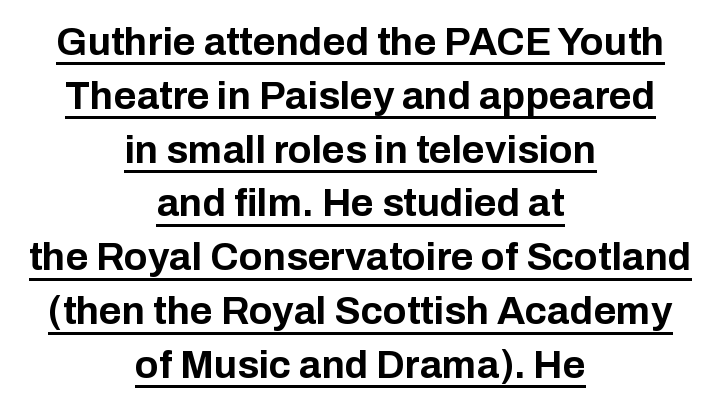
The image shows 39 px bold sans-serif type, upright; set centered, normal line spacing (1.38x), normal letter spacing, underlined; low stroke contrast and a medium x-height.
